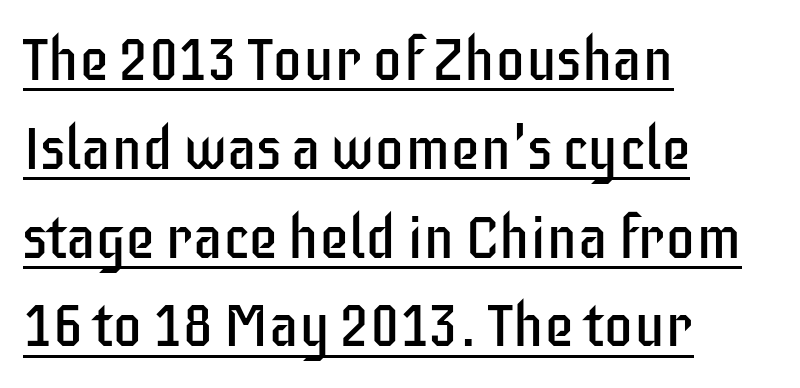
{"serif": "no", "italic": "no", "bold": "no", "weight": "regular", "width": "condensed", "stroke_contrast": "low", "x_height": "large", "monospaced": "no", "underline": "yes", "align": "left", "line_spacing": "normal", "line_spacing_ratio": 1.48, "letter_spacing": "normal", "letter_spacing_em": 0.0, "glyph_px": 60}
